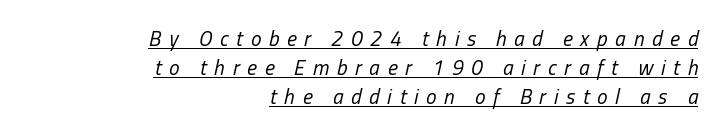
{"italic": "yes", "lean": "right", "slant_degrees": 13, "bold": "no", "underline": "yes", "align": "right", "line_spacing": "normal", "line_spacing_ratio": 1.39, "letter_spacing": "wide", "letter_spacing_em": 0.37, "glyph_px": 21}
